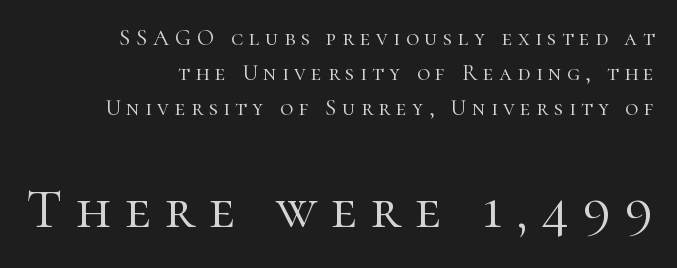
Where is the straight margin? On the right. Looks like regular typesetting: each glyph gets only the width it needs. Loose tracking; the words dissolve into strings of separated letters. Underline: absent.
